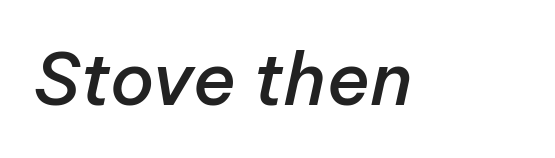
No extra tracking has been applied to these lines. The face used here is a semibold: visibly heavier than regular, lighter than bold. The strip under each line holds only bare page. Do the characters align in a grid? No, the font is proportional. Is the type slanted? Yes — the strokes lean at a clear angle.
